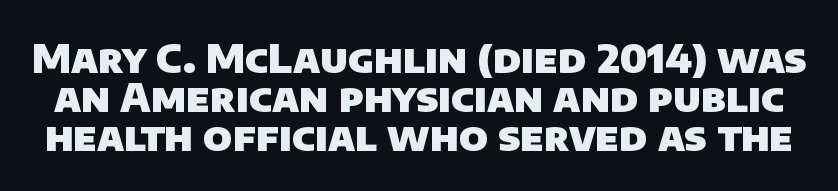
Any mark beneath the type? The region is blank. Here the designer chose a conventional face with non-uniform glyph widths. The text was rendered using a sans face with plain stroke endings. You'd pick this weight for a headline — it's a proper bold. Students, observe: this is what under-led, compact text looks like.
